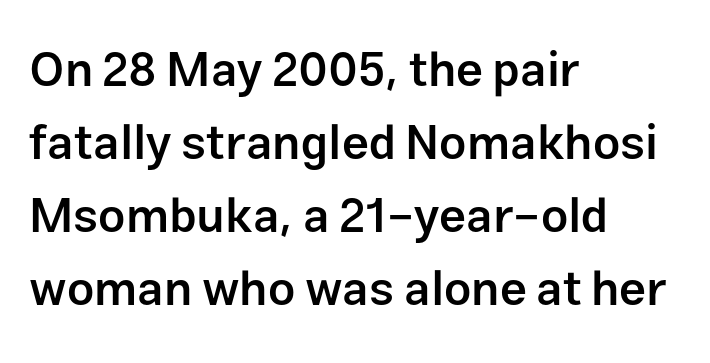
{"serif": "no", "italic": "no", "bold": "semi", "weight": "semibold", "width": "normal", "stroke_contrast": "low", "x_height": "medium", "monospaced": "no", "underline": "no", "align": "left", "line_spacing": "normal", "line_spacing_ratio": 1.52, "letter_spacing": "normal", "letter_spacing_em": 0.0, "glyph_px": 48}
